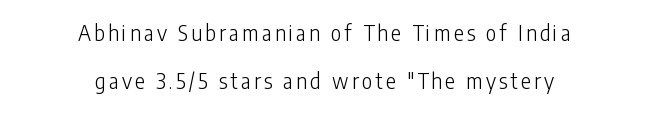
{"italic": "no", "bold": "no", "underline": "no", "align": "center", "line_spacing": "loose", "line_spacing_ratio": 2.29, "glyph_px": 21}
